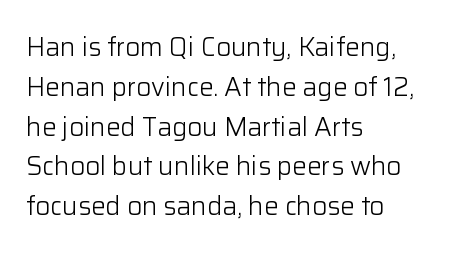
The image shows 26 px text type, upright; set left-aligned, normal line spacing (1.53x), normal letter spacing, not underlined.
